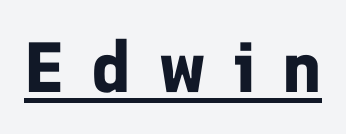
Does extra space separate the letters? Yes, quite a lot of it. Think of a printed novel: that variable character pitch is what you see here. The type sits square on the baseline with zero lean. The words here are underlined. Font category for this specimen: sans-serif.
